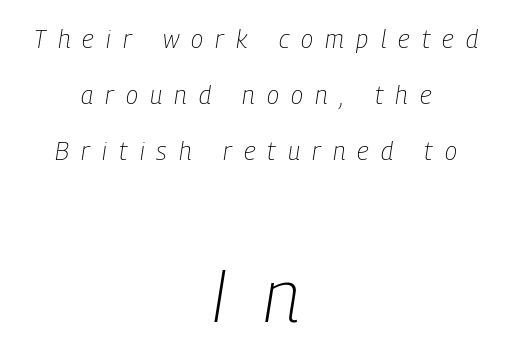
Check the space under the baseline: it is left empty. The characters are drawn with everyday or finer stroke widths. This layout puts the modest block above and the oversized block below. Words appear elongated and porous because spacing is wide. The axis of the letterforms is tilted away from vertical.
